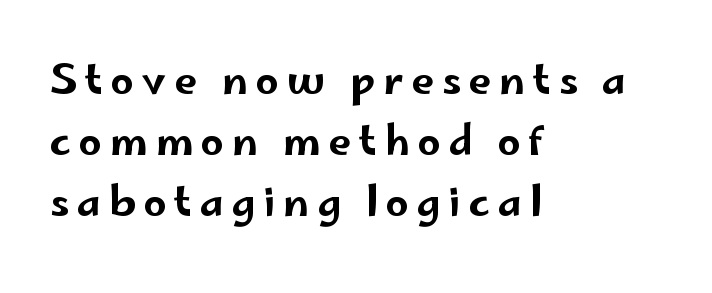
Underline: absent. Alignment: flush left. The typeface chosen for these lines omits serifs. Leading matches the norm, producing a regular column.
